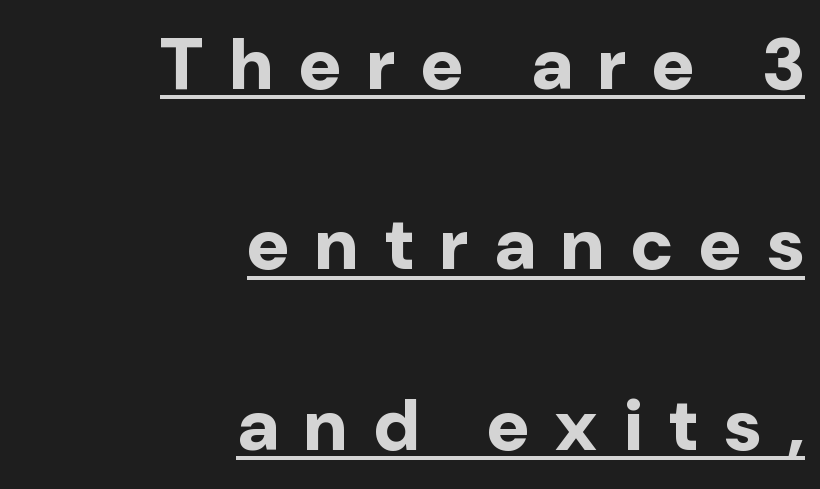
{"serif": "no", "italic": "no", "bold": "yes", "weight": "bold", "width": "normal", "stroke_contrast": "low", "x_height": "medium", "monospaced": "no", "underline": "yes", "align": "right", "line_spacing": "loose", "line_spacing_ratio": 2.47, "letter_spacing": "wide", "letter_spacing_em": 0.36, "glyph_px": 73}
